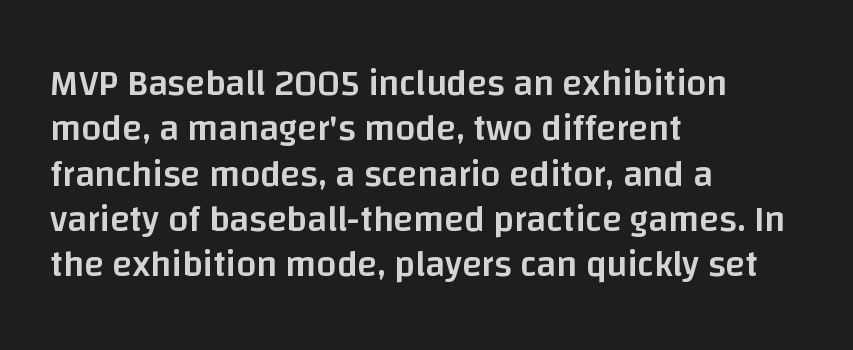
Here the designer chose a conventional face with non-uniform glyph widths. Heft: intermediate — a semibold. Reading down the column, the eye jumps a familiar distance to each next line. Posture: vertical. The strip under each line holds only bare page.
